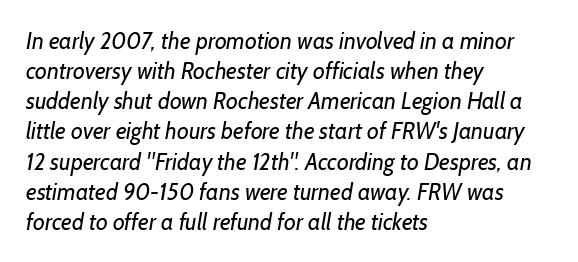
The gaps between neighbouring characters are ordinary and unremarkable. Left-aligned paragraph, ragged on the right. Weight: in the light-to-regular range. Honestly, there is no underline to notice here at all. These lines sit exactly where default settings would place them.
